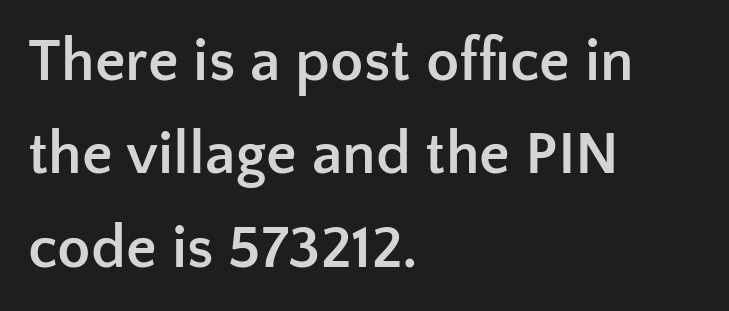
Q: Is the text bold? A: Yes.
Q: Is the text italic (slanted)? A: No, it is upright.
Q: Is the typeface a serif or a sans-serif typeface? A: Sans-serif.
Q: Is the text underlined? A: No.
Q: How is the paragraph aligned? A: Left-aligned.
Q: Is the spacing between letters normal or unusually wide? A: Normal.
Q: Is the spacing between lines tight, normal or loose? A: Normal.
Q: Width (condensed, normal, or wide)? A: Normal.
Q: Stroke contrast? A: Low.
Q: x-height? A: Medium.
Q: Monospaced? A: No.
